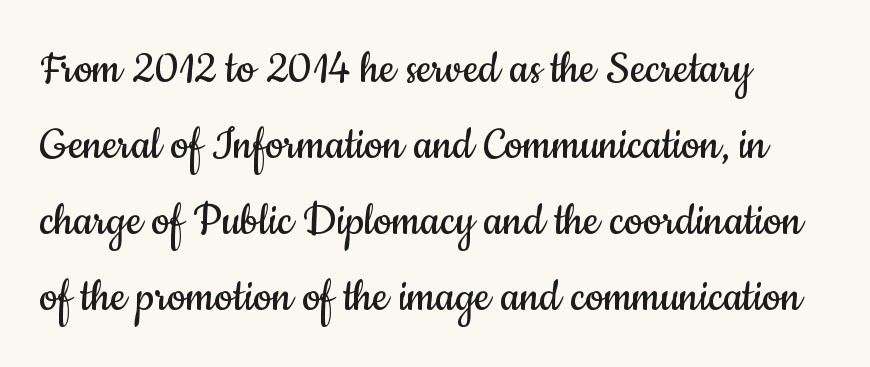
These lines are rendered in a variable-pitch font. Is the letter spacing exaggerated? No — it looks like the ordinary default. Serif or sans? Sans — the stroke terminals are bare. These lines sit exactly where default settings would place them. A clean baseline with only descenders dipping below it.
